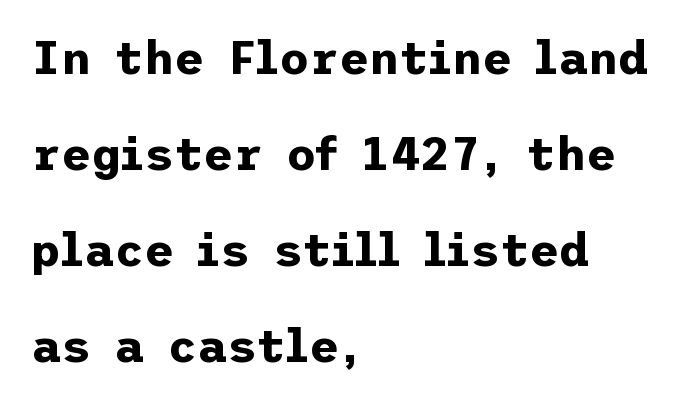
{"serif": "no", "italic": "no", "bold": "yes", "weight": "bold", "width": "normal", "stroke_contrast": "low", "x_height": "medium", "underline": "no", "align": "left", "line_spacing": "loose", "line_spacing_ratio": 2.09, "letter_spacing": "normal", "letter_spacing_em": 0.0, "glyph_px": 46}
